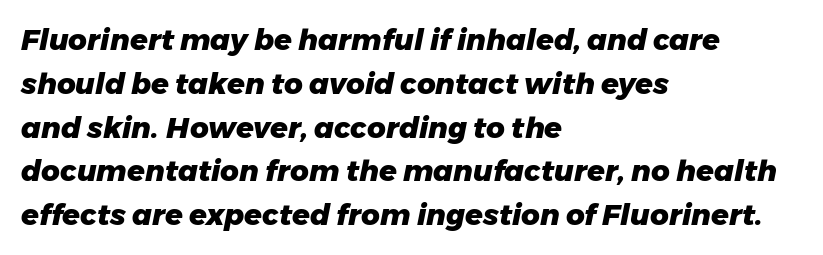
Each new line begins a customary step beneath the previous one. This sample is left-justified, so line endings fall wherever the words run out. Words float on clear page, feet unadorned. Posture: slanted.
